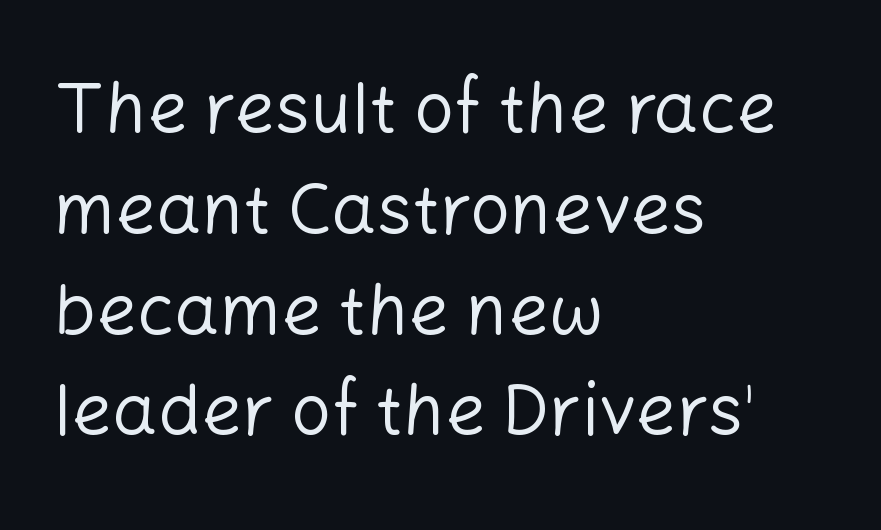
Q: Is the text bold? A: No.
Q: Is the text italic (slanted)? A: No, it is upright.
Q: Is the typeface a serif or a sans-serif typeface? A: Sans-serif.
Q: Is the text underlined? A: No.
Q: How is the paragraph aligned? A: Left-aligned.
Q: Is the spacing between letters normal or unusually wide? A: Normal.
Q: Is the spacing between lines tight, normal or loose? A: Normal.
Q: Width (condensed, normal, or wide)? A: Normal.
Q: Stroke contrast? A: Low.
Q: x-height? A: Medium.
Q: Monospaced? A: No.
